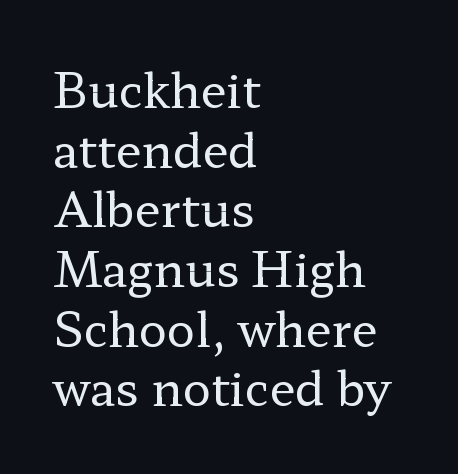
{"serif": "yes", "italic": "no", "bold": "no", "weight": "regular", "width": "wide", "stroke_contrast": "low", "x_height": "medium", "monospaced": "no", "underline": "no", "align": "left", "line_spacing": "normal", "line_spacing_ratio": 1.27, "letter_spacing": "normal", "letter_spacing_em": 0.0, "glyph_px": 47}
